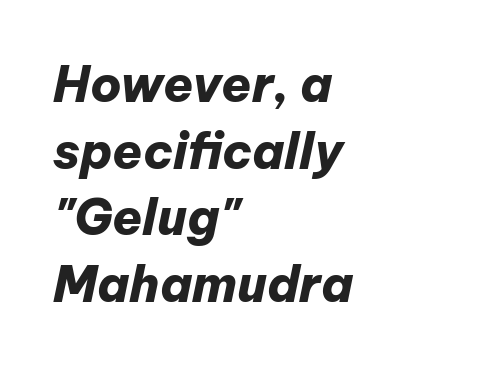
{"italic": "yes", "lean": "right", "slant_degrees": 12, "bold": "yes", "weight": "heavy", "width": "normal", "stroke_contrast": "low", "x_height": "medium", "monospaced": "no", "underline": "no", "align": "left", "line_spacing": "normal", "line_spacing_ratio": 1.36, "letter_spacing": "normal", "letter_spacing_em": 0.0, "glyph_px": 49}
